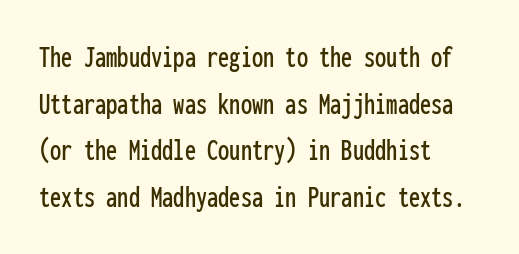
The image shows 32 px condensed sans-serif type, upright, monospaced; set left-aligned, normal line spacing (1.46x), normal letter spacing, not underlined; low stroke contrast and a medium x-height.
